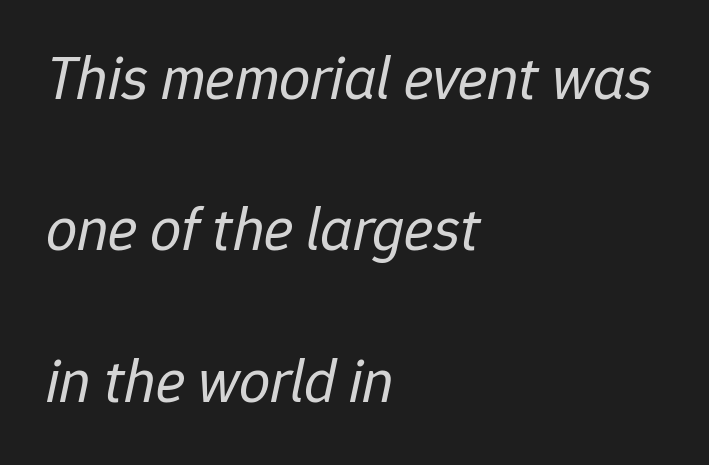
Interline gaps are noticeably wide in this sample. The rendering anchors every line to the left-hand side. In terms of letterspacing, this is plain default setting. Nobody drew a line under any word here.
